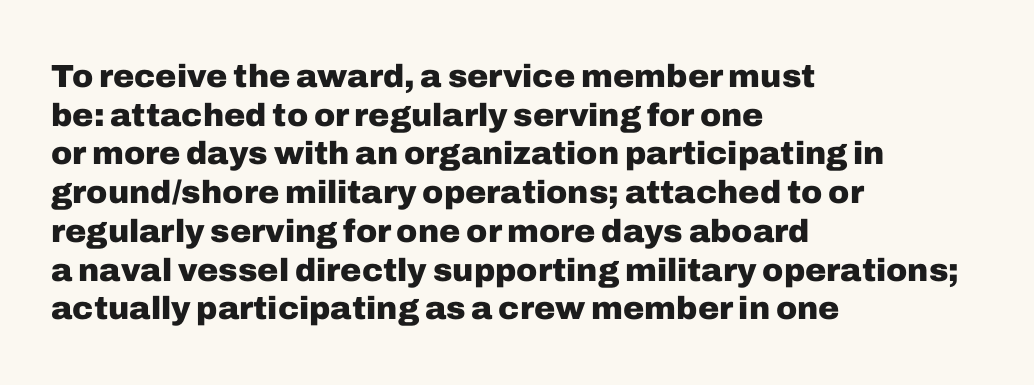
The image shows 32 px heavy sans-serif type, upright; set left-aligned, line spacing 1.21x, normal letter spacing, not underlined; low stroke contrast and a medium x-height.
